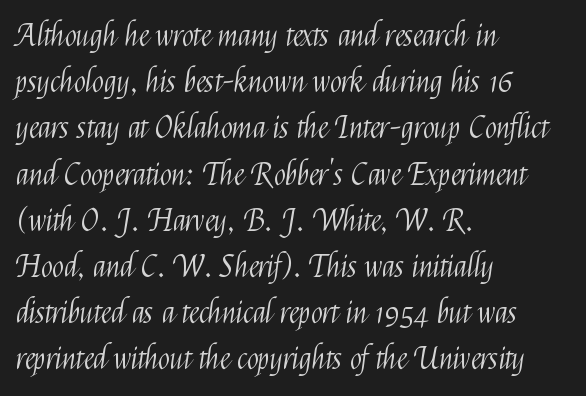
{"serif": "no", "bold": "no", "weight": "light", "width": "condensed", "stroke_contrast": "medium", "x_height": "medium", "monospaced": "no", "underline": "no", "align": "left", "line_spacing": "normal", "line_spacing_ratio": 1.49, "letter_spacing": "normal", "letter_spacing_em": 0.0, "glyph_px": 31}
